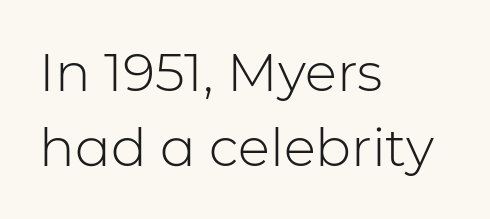
{"serif": "no", "italic": "no", "bold": "no", "weight": "light", "width": "normal", "stroke_contrast": "low", "x_height": "medium", "monospaced": "no", "underline": "no", "align": "left", "line_spacing": "normal", "line_spacing_ratio": 1.41, "letter_spacing": "normal", "letter_spacing_em": 0.0, "glyph_px": 53}
